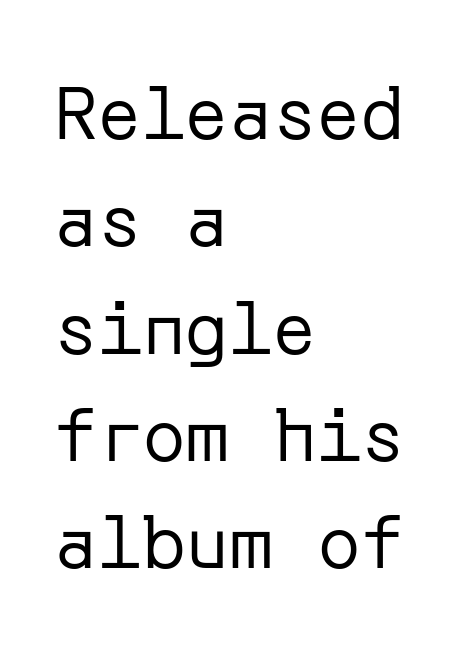
The leading is moderate, giving the passage an even texture. Stems and bowls with no extra thickness — not bold. Visually the block forms a straight wall on the left and a jagged coastline on the right. Nobody drew a line under any word here. Italic: no, the glyphs are upright roman.
